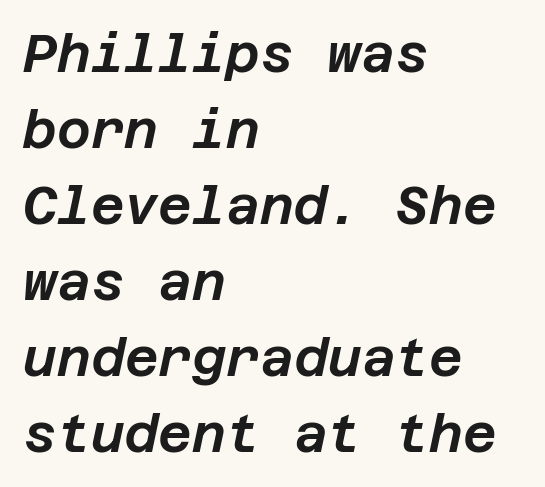
{"italic": "yes", "lean": "right", "slant_degrees": 12, "width": "normal", "stroke_contrast": "low", "x_height": "large", "underline": "no", "align": "left", "line_spacing": "normal", "line_spacing_ratio": 1.46, "letter_spacing": "normal", "letter_spacing_em": 0.0, "glyph_px": 52}
